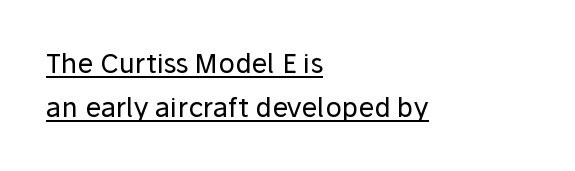
Short and long lines alike share a common starting point at left. Looks like someone drew a line under every word here. Words appear dense and cohesive because spacing is normal. Posture: upright roman.
